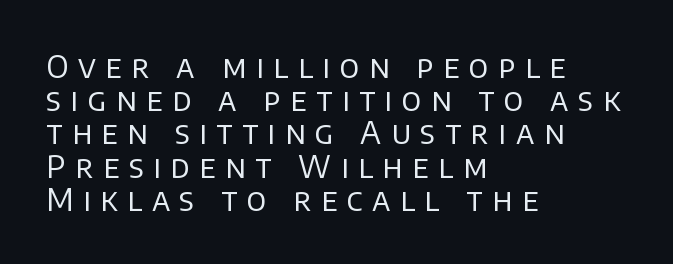
The rendering shows plain stroke endings on the letterforms — a sans-serif design. Each line starts at the same left margin while the right side varies. These lines are rendered in a variable-pitch font. The characters are drawn with everyday or finer stroke widths.
